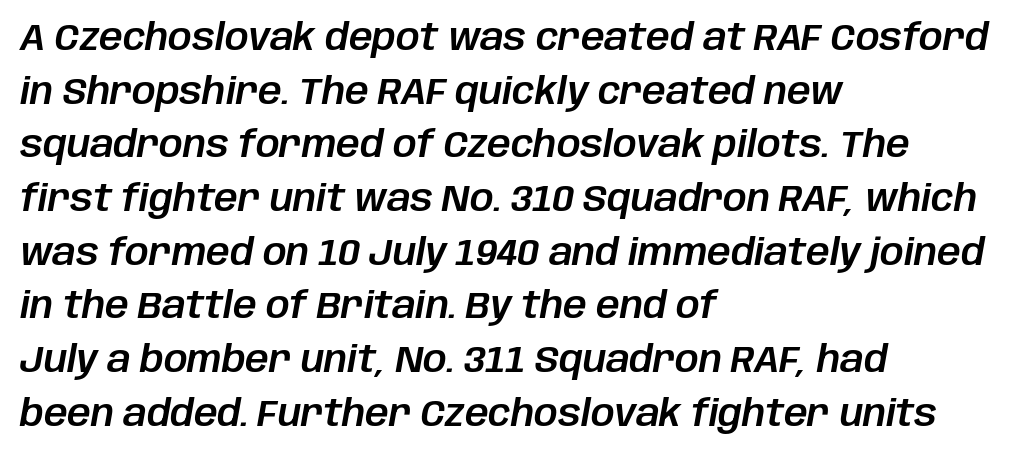
Q: Is the text italic (slanted)? A: Yes, it leans right by about 10 degrees.
Q: Is the text underlined? A: No.
Q: How is the paragraph aligned? A: Left-aligned.
Q: Is the spacing between letters normal or unusually wide? A: Normal.
Q: Is the spacing between lines tight, normal or loose? A: Normal.
Q: Width (condensed, normal, or wide)? A: Normal.
Q: Stroke contrast? A: Low.
Q: x-height? A: Large.
Q: Monospaced? A: No.
